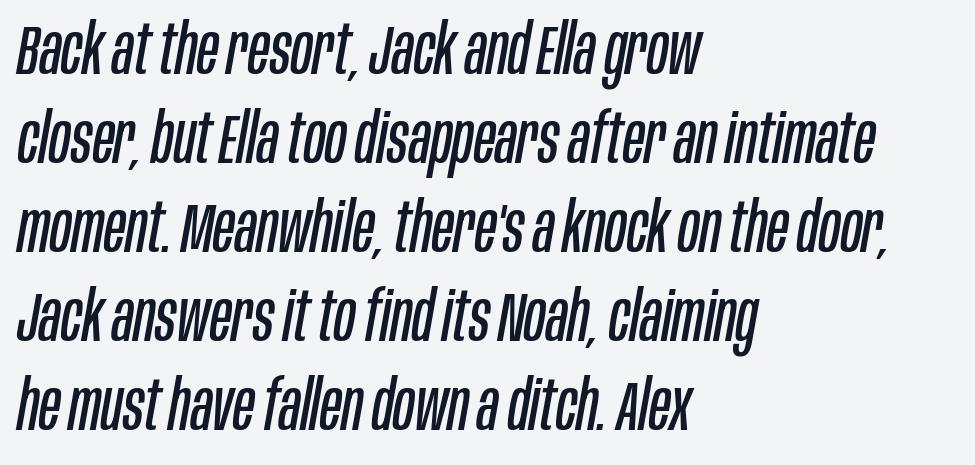
The image shows 70 px regular-weight, condensed type, italic (leaning right); set left-aligned, normal line spacing (1.27x), normal letter spacing, not underlined; low stroke contrast and a large x-height.
